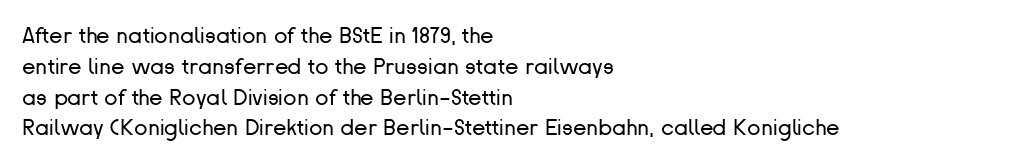
The image shows 22 px text type, upright; set left-aligned, normal line spacing (1.4x), normal letter spacing, not underlined.
